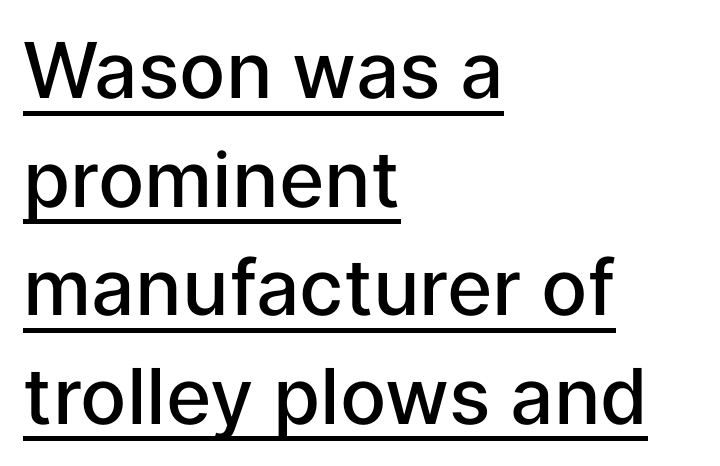
Q: Is the text bold? A: Semi-bold.
Q: Is the text italic (slanted)? A: No, it is upright.
Q: Is the typeface a serif or a sans-serif typeface? A: Sans-serif.
Q: Is the text underlined? A: Yes.
Q: How is the paragraph aligned? A: Left-aligned.
Q: Is the spacing between letters normal or unusually wide? A: Normal.
Q: Is the spacing between lines tight, normal or loose? A: Normal.
Q: Width (condensed, normal, or wide)? A: Normal.
Q: Stroke contrast? A: Low.
Q: x-height? A: Medium.
Q: Monospaced? A: No.
